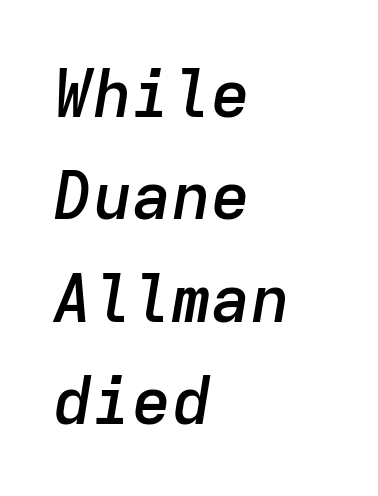
{"italic": "yes", "lean": "right", "slant_degrees": 9, "bold": "semi", "weight": "semibold", "width": "normal", "stroke_contrast": "low", "x_height": "medium", "monospaced": "yes", "underline": "no", "align": "left", "line_spacing": "normal", "line_spacing_ratio": 1.55, "letter_spacing": "normal", "letter_spacing_em": 0.0, "glyph_px": 66}
